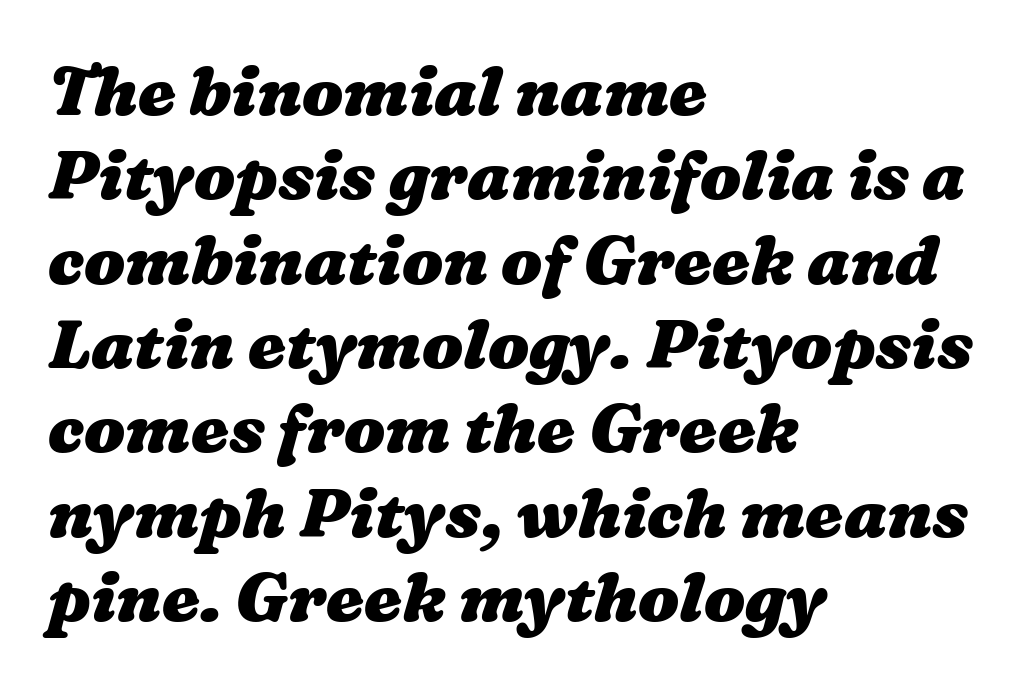
Tracking value appears to be zero — textbook default spacing. Letters rest on an invisible, unmarked baseline. You could not count columns in this text — the font is proportionally spaced. Typographic density is high because the face is bold.
